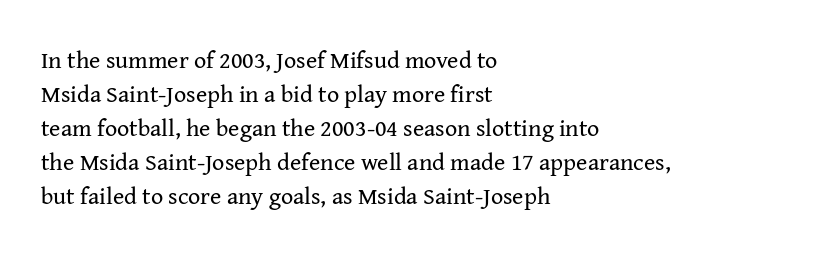
{"italic": "no", "bold": "no", "underline": "no", "align": "left", "line_spacing": "normal", "line_spacing_ratio": 1.42, "letter_spacing": "normal", "letter_spacing_em": 0.0, "glyph_px": 24}
